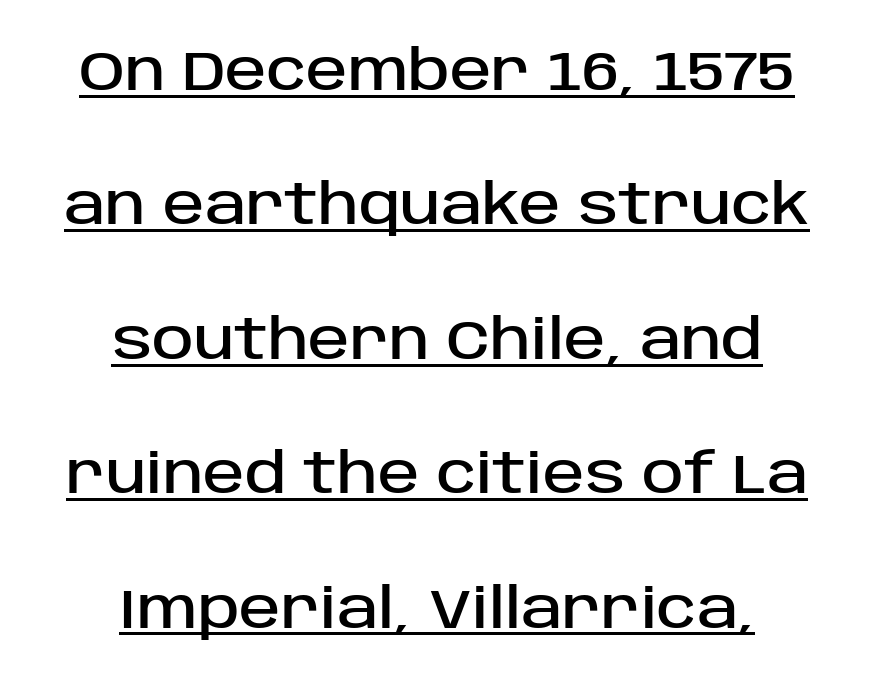
Q: Is the text italic (slanted)? A: No, it is upright.
Q: Is the typeface a serif or a sans-serif typeface? A: Sans-serif.
Q: Is the text underlined? A: Yes.
Q: How is the paragraph aligned? A: Centered.
Q: Is the spacing between letters normal or unusually wide? A: Normal.
Q: Is the spacing between lines tight, normal or loose? A: Loose.
Q: Width (condensed, normal, or wide)? A: Normal.
Q: Stroke contrast? A: Low.
Q: x-height? A: Large.
Q: Monospaced? A: No.
